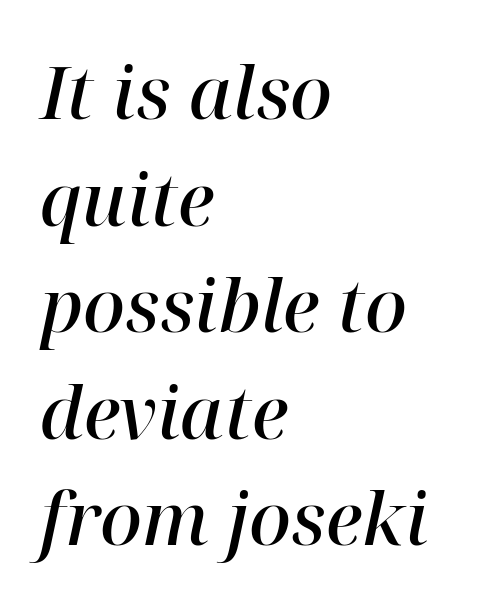
Q: Is the text bold? A: Semi-bold.
Q: Is the text italic (slanted)? A: Yes, it leans right by about 12 degrees.
Q: Is the typeface a serif or a sans-serif typeface? A: Serif.
Q: Is the text underlined? A: No.
Q: How is the paragraph aligned? A: Left-aligned.
Q: Is the spacing between letters normal or unusually wide? A: Normal.
Q: Is the spacing between lines tight, normal or loose? A: Normal.
Q: Width (condensed, normal, or wide)? A: Normal.
Q: Stroke contrast? A: High.
Q: x-height? A: Medium.
Q: Monospaced? A: No.
